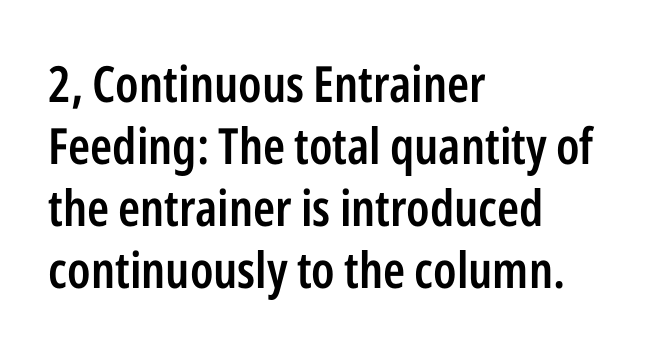
Q: Is the text bold? A: Semi-bold.
Q: Is the text italic (slanted)? A: No, it is upright.
Q: Is the typeface a serif or a sans-serif typeface? A: Sans-serif.
Q: Is the text underlined? A: No.
Q: How is the paragraph aligned? A: Left-aligned.
Q: Is the spacing between letters normal or unusually wide? A: Normal.
Q: Width (condensed, normal, or wide)? A: Condensed.
Q: Stroke contrast? A: Low.
Q: x-height? A: Medium.
Q: Monospaced? A: No.
